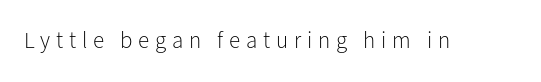
Q: Is the text bold? A: No.
Q: Is the text italic (slanted)? A: No, it is upright.
Q: Is the text underlined? A: No.
Q: Is the spacing between letters normal or unusually wide? A: Unusually wide.
